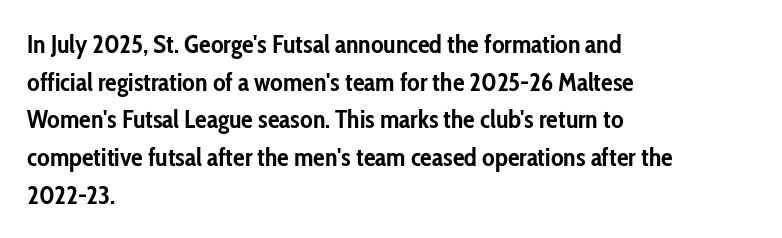
Q: Is the text bold? A: Yes.
Q: Is the text italic (slanted)? A: No, it is upright.
Q: Is the text underlined? A: No.
Q: How is the paragraph aligned? A: Left-aligned.
Q: Is the spacing between letters normal or unusually wide? A: Normal.
Q: Is the spacing between lines tight, normal or loose? A: Normal.
